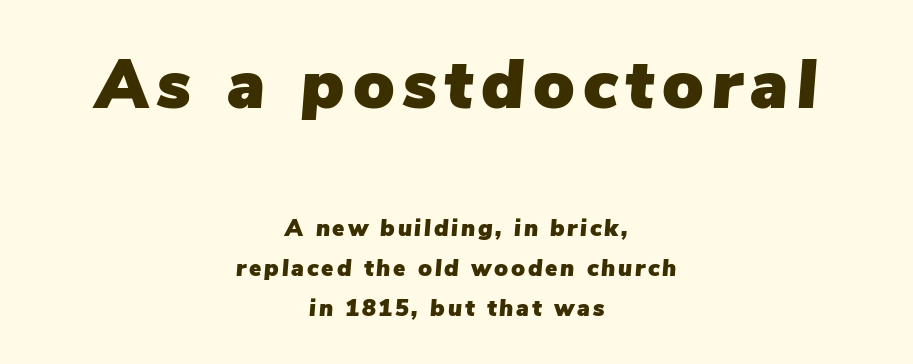
{"italic": "yes", "lean": "right", "slant_degrees": 5, "width": "normal", "stroke_contrast": "low", "x_height": "medium", "monospaced": "no", "underline": "no", "align": "center", "line_spacing_ratio": 1.74, "larger_block": "first", "size_ratio": 2.96, "glyph_px": 68}
